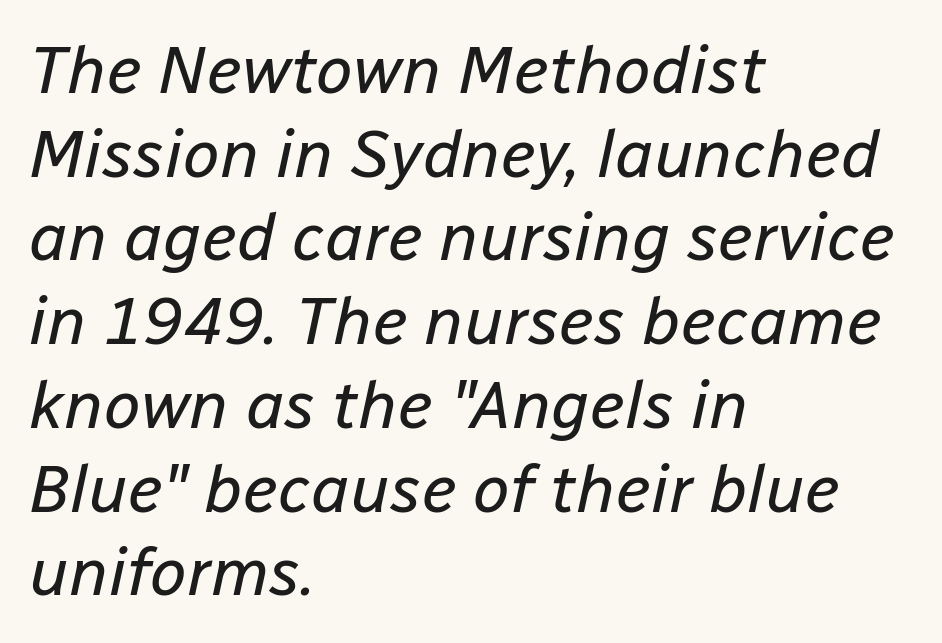
The image shows 67 px regular-weight type, italic (leaning right); set left-aligned, normal line spacing (1.25x), normal letter spacing, not underlined; low stroke contrast and a medium x-height.
